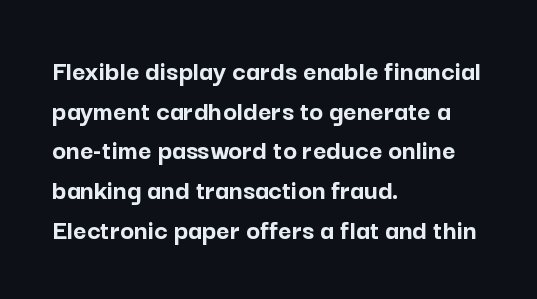
{"serif": "no", "italic": "no", "bold": "yes", "weight": "semibold", "width": "normal", "stroke_contrast": "low", "x_height": "medium", "monospaced": "no", "underline": "no", "align": "left", "line_spacing": "normal", "line_spacing_ratio": 1.37, "letter_spacing": "normal", "letter_spacing_em": 0.0, "glyph_px": 29}
